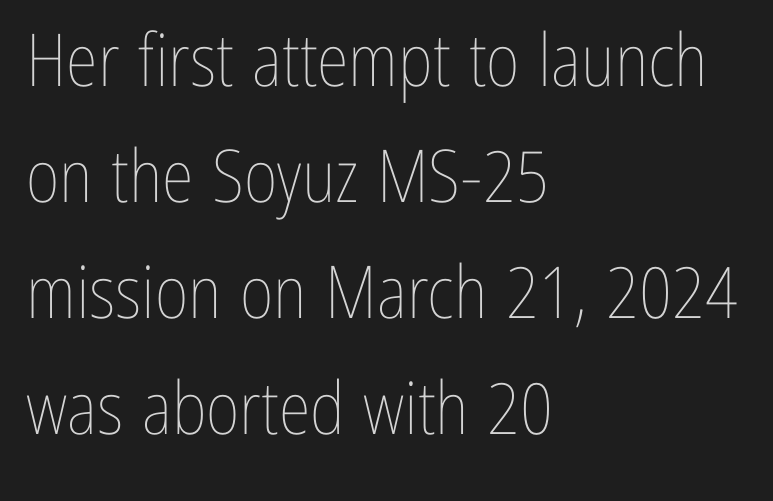
The image shows 73 px thin, condensed type, upright; set left-aligned, normal line spacing (1.59x), normal letter spacing, not underlined; low stroke contrast and a medium x-height.
